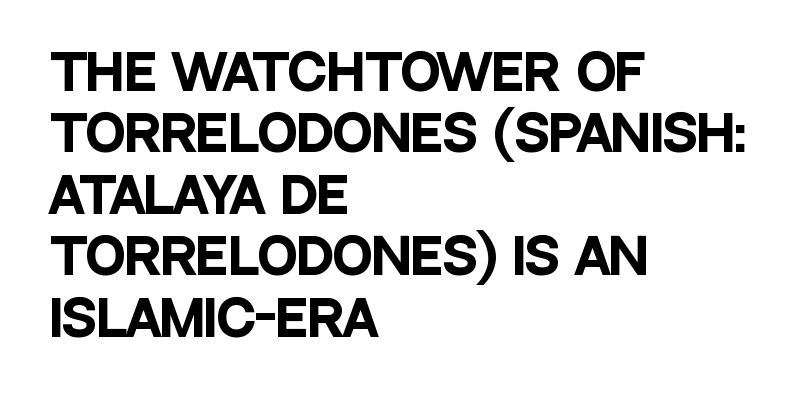
The image shows 48 px heavy, condensed sans-serif type, upright; set left-aligned, normal line spacing (1.28x), normal letter spacing, not underlined; low stroke contrast and a large x-height.
